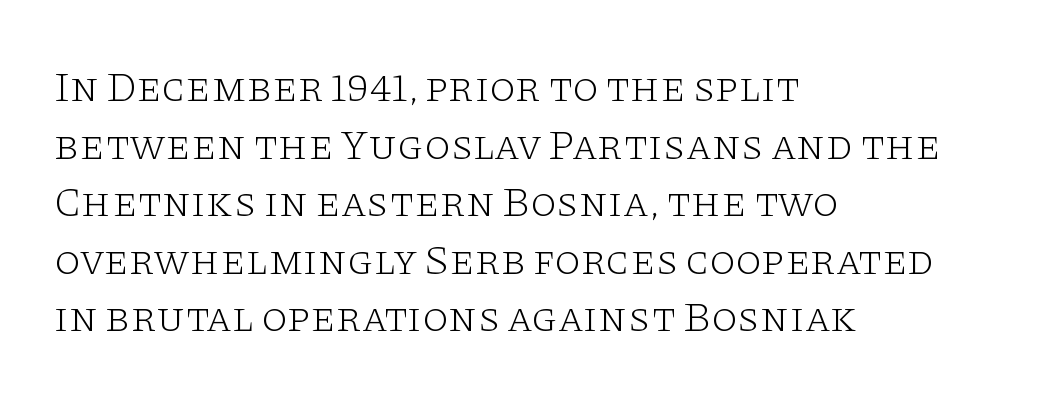
Q: Is the text bold? A: No.
Q: Is the text italic (slanted)? A: No, it is upright.
Q: Is the typeface a serif or a sans-serif typeface? A: Serif.
Q: Is the text underlined? A: No.
Q: How is the paragraph aligned? A: Left-aligned.
Q: Is the spacing between letters normal or unusually wide? A: Normal.
Q: Is the spacing between lines tight, normal or loose? A: Normal.
Q: Width (condensed, normal, or wide)? A: Wide.
Q: Stroke contrast? A: Low.
Q: x-height? A: Large.
Q: Monospaced? A: No.
